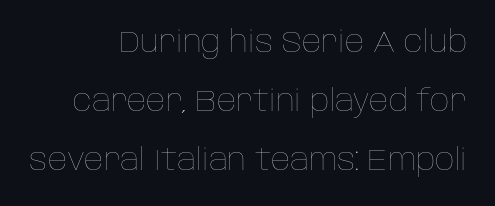
The font sits on the lighter half of the weight spectrum, regular included. The rendering keeps characters at their native spacing. Alignment: flush right. You could fit nearly another row in the gap between these rows. Think of a printed novel: that variable character pitch is what you see here.
